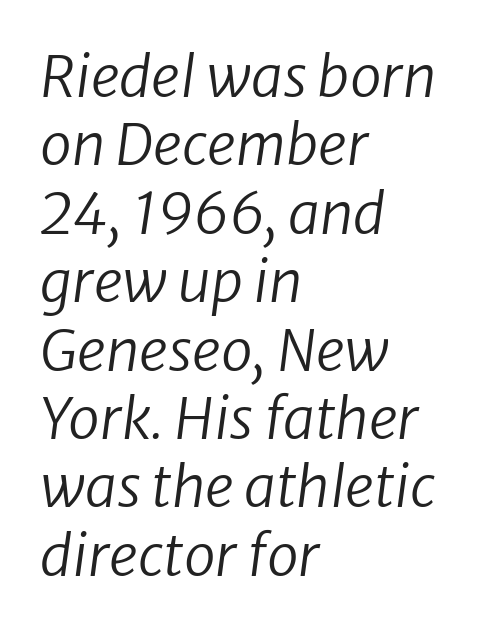
The image shows 57 px regular-weight sans-serif type; set left-aligned, line spacing 1.2x, normal letter spacing, not underlined; low stroke contrast and a medium x-height.
